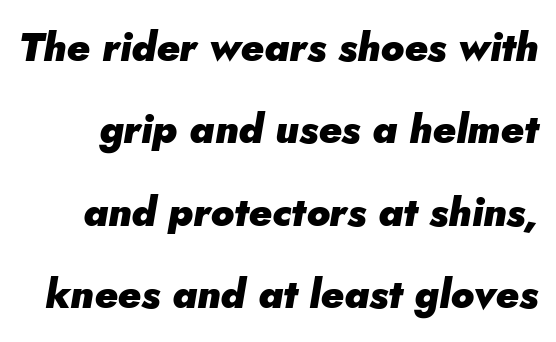
{"italic": "yes", "lean": "right", "slant_degrees": 5, "bold": "yes", "weight": "heavy", "width": "normal", "stroke_contrast": "low", "x_height": "small", "monospaced": "no", "underline": "no", "line_spacing": "loose", "line_spacing_ratio": 2.06, "letter_spacing": "normal", "letter_spacing_em": 0.0, "glyph_px": 40}
